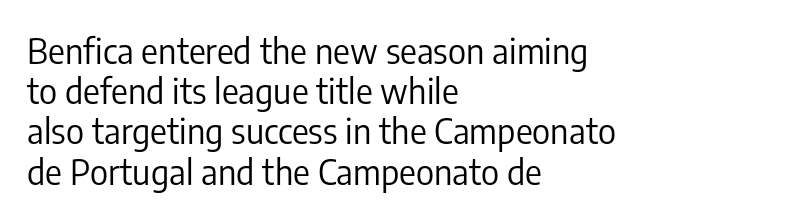
This sample is left-justified, so line endings fall wherever the words run out. The type is set solid horizontally, with unmodified tracking. One glance says dense: line gaps are narrower than usual. The lettering stays uniformly vertical, giving the passage a roman look.
